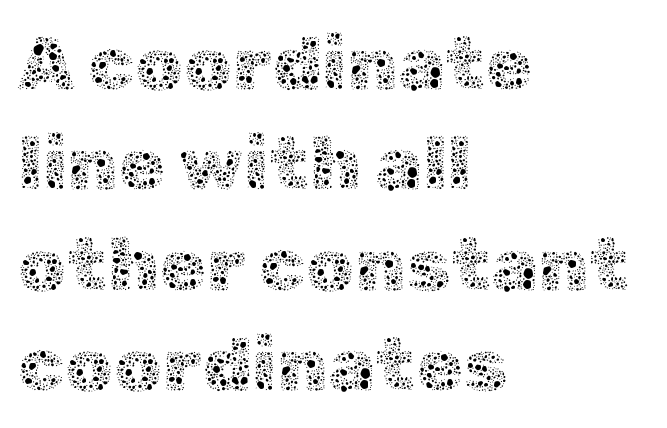
{"italic": "no", "bold": "no", "weight": "thin", "width": "normal", "x_height": "medium", "monospaced": "no", "underline": "no", "align": "left", "line_spacing": "normal", "line_spacing_ratio": 1.32, "letter_spacing": "normal", "letter_spacing_em": 0.0, "glyph_px": 76}
